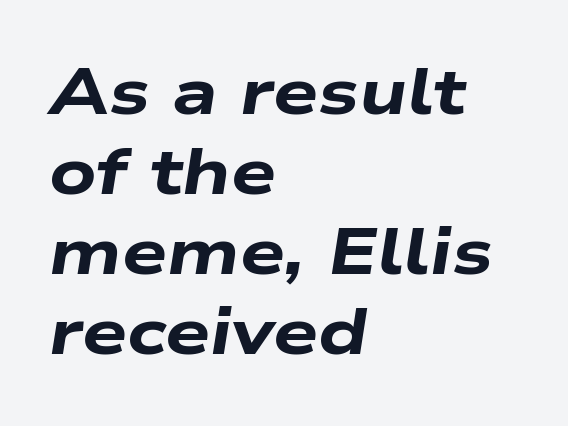
The image shows 64 px heavy, wide type, italic (leaning right); set left-aligned, normal line spacing (1.25x), normal letter spacing, not underlined; low stroke contrast and a medium x-height.
